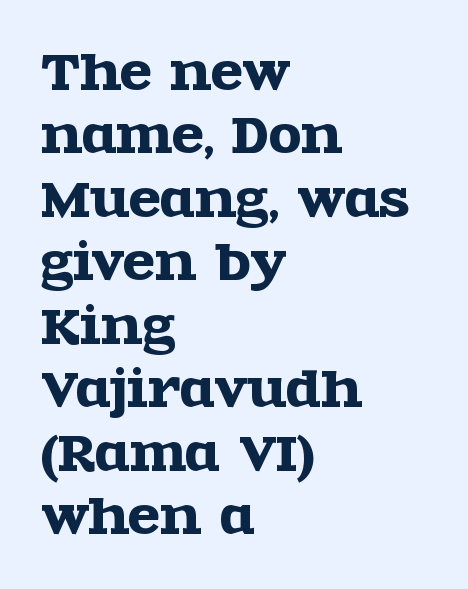
Q: Is the text italic (slanted)? A: No, it is upright.
Q: Is the typeface a serif or a sans-serif typeface? A: Serif.
Q: Is the text underlined? A: No.
Q: How is the paragraph aligned? A: Left-aligned.
Q: Is the spacing between letters normal or unusually wide? A: Normal.
Q: Is the spacing between lines tight, normal or loose? A: Normal.
Q: Width (condensed, normal, or wide)? A: Wide.
Q: x-height? A: Large.
Q: Monospaced? A: No.
